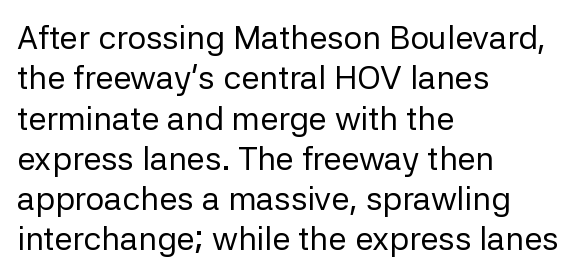
{"serif": "no", "italic": "no", "bold": "no", "weight": "regular", "width": "normal", "stroke_contrast": "low", "x_height": "medium", "monospaced": "no", "underline": "no", "align": "left", "line_spacing_ratio": 1.22, "letter_spacing": "normal", "letter_spacing_em": 0.0, "glyph_px": 33}
